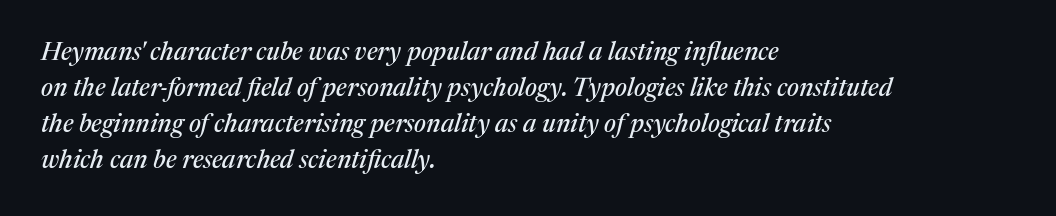
{"italic": "yes", "lean": "right", "slant_degrees": 17, "underline": "no", "align": "left", "line_spacing": "normal", "line_spacing_ratio": 1.44, "letter_spacing": "normal", "letter_spacing_em": 0.0, "glyph_px": 25}
